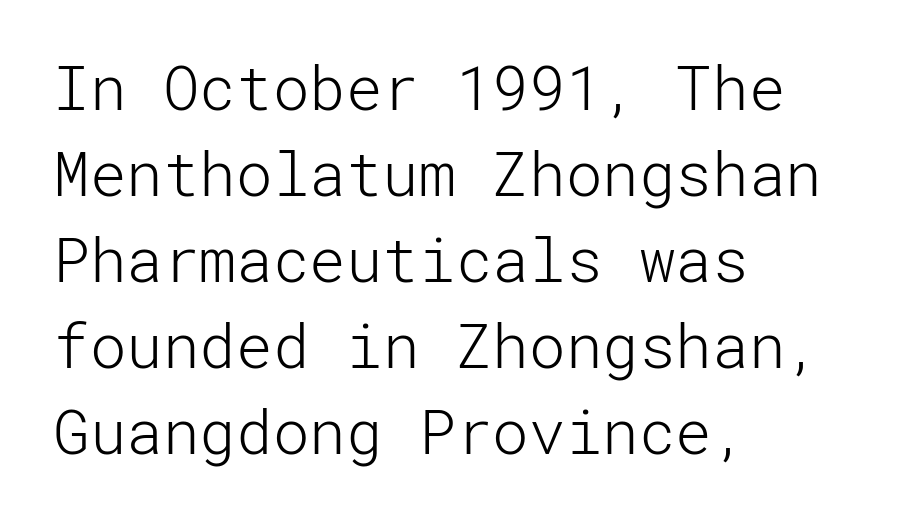
Does extra space separate the letters? No, they use regular spacing. These lines are composed in type without serifs. Vertical spacing — default. The weight would be labelled regular, book, light, or lighter still. The typesetter chose a ragged-right arrangement here.
